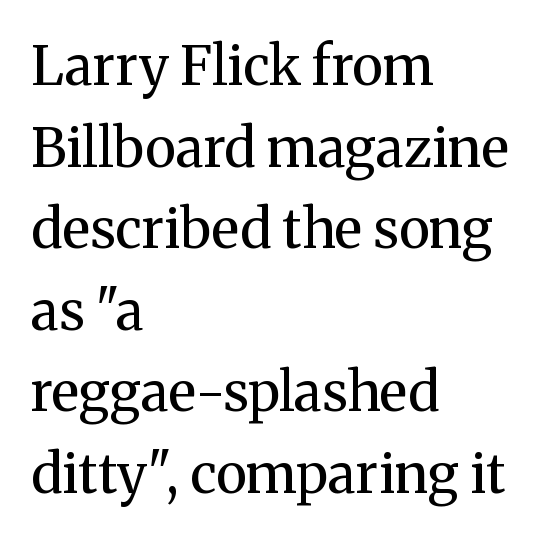
{"serif": "yes", "italic": "no", "bold": "no", "weight": "regular", "width": "normal", "stroke_contrast": "medium", "x_height": "medium", "monospaced": "no", "underline": "no", "align": "left", "line_spacing": "normal", "line_spacing_ratio": 1.51, "letter_spacing": "normal", "letter_spacing_em": 0.0, "glyph_px": 54}
